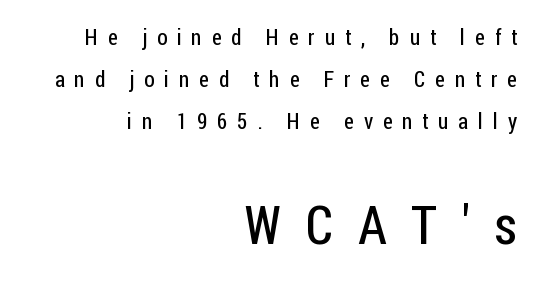
Type style note: lacks serifs. Is this a fixed-width face? No — the glyphs have proportional, varying widths. Loose tracking; the words dissolve into strings of separated letters. Only glyphs here, with clear space below each row. In terms of leading, this rendering errs on the spacious side.
